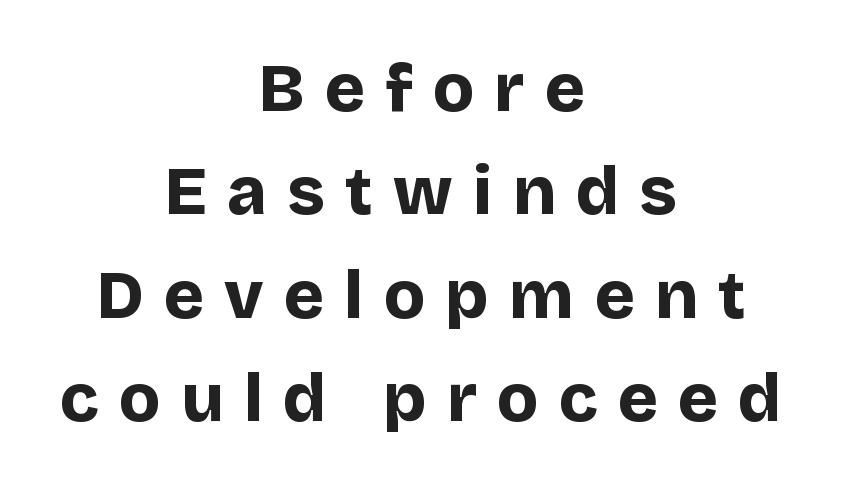
{"serif": "no", "italic": "no", "bold": "yes", "weight": "bold", "width": "normal", "stroke_contrast": "low", "x_height": "large", "monospaced": "no", "underline": "no", "align": "center", "line_spacing": "normal", "line_spacing_ratio": 1.52, "letter_spacing": "wide", "letter_spacing_em": 0.3, "glyph_px": 68}
